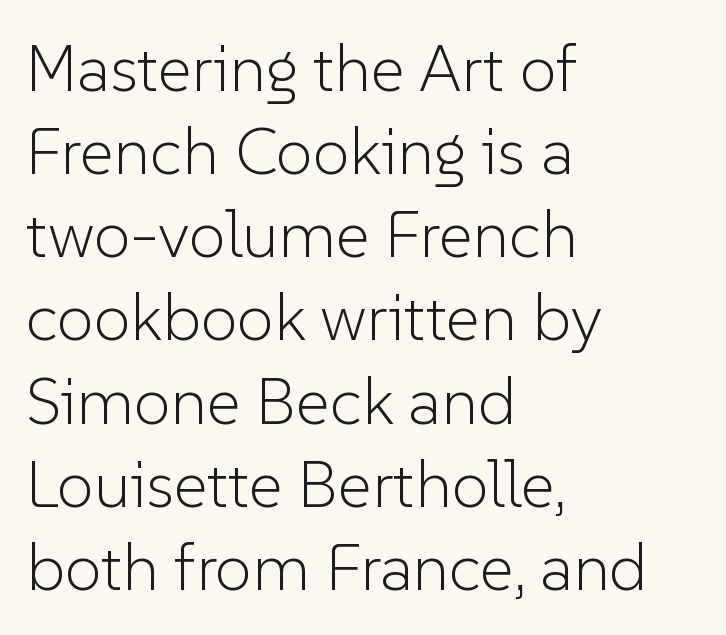
{"serif": "no", "italic": "no", "bold": "no", "weight": "light", "width": "normal", "stroke_contrast": "low", "x_height": "medium", "monospaced": "no", "underline": "no", "align": "left", "line_spacing": "normal", "line_spacing_ratio": 1.26, "letter_spacing": "normal", "letter_spacing_em": 0.0, "glyph_px": 66}
